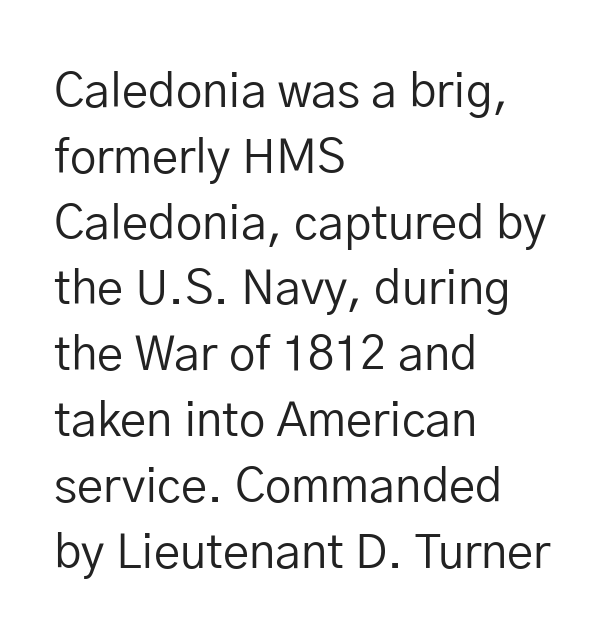
{"serif": "no", "italic": "no", "bold": "no", "weight": "regular", "width": "normal", "stroke_contrast": "low", "x_height": "medium", "monospaced": "no", "underline": "no", "align": "left", "line_spacing": "normal", "line_spacing_ratio": 1.4, "letter_spacing": "normal", "letter_spacing_em": 0.0, "glyph_px": 47}
